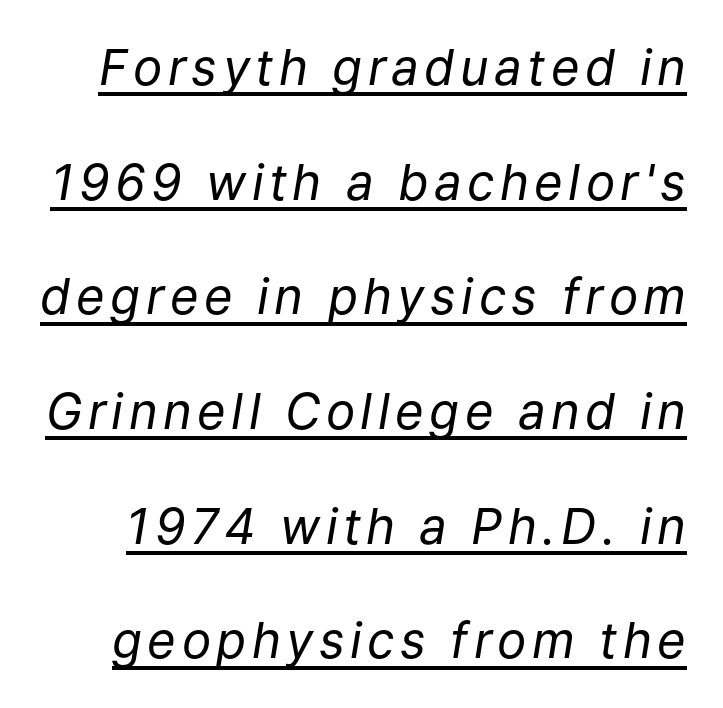
{"italic": "yes", "lean": "right", "slant_degrees": 9, "bold": "no", "weight": "regular", "width": "normal", "stroke_contrast": "low", "x_height": "medium", "monospaced": "no", "underline": "yes", "line_spacing": "loose", "line_spacing_ratio": 2.34, "glyph_px": 49}
